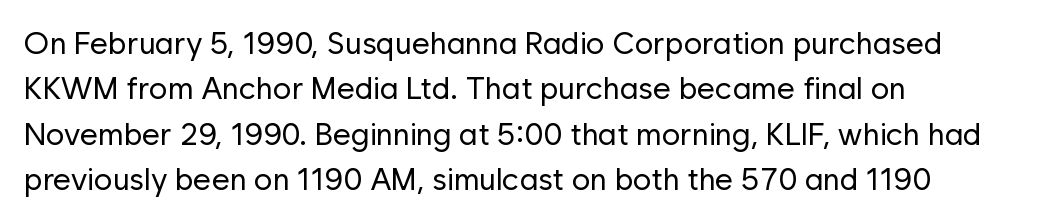
Q: Is the text bold? A: No.
Q: Is the text italic (slanted)? A: No, it is upright.
Q: Is the typeface a serif or a sans-serif typeface? A: Sans-serif.
Q: Is the text underlined? A: No.
Q: How is the paragraph aligned? A: Left-aligned.
Q: Is the spacing between letters normal or unusually wide? A: Normal.
Q: Is the spacing between lines tight, normal or loose? A: Normal.
Q: Width (condensed, normal, or wide)? A: Normal.
Q: Stroke contrast? A: Low.
Q: x-height? A: Medium.
Q: Monospaced? A: No.
